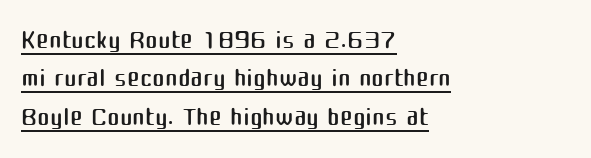
The image shows 38 px regular-weight sans-serif type, upright; set left-aligned, tight line spacing (1.01x), normal letter spacing, underlined; medium stroke contrast and a medium x-height.
